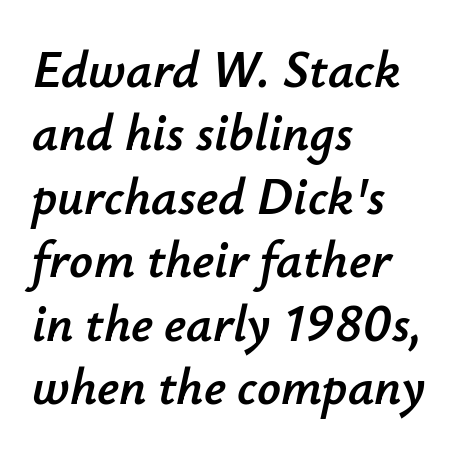
{"italic": "yes", "lean": "right", "slant_degrees": 12, "width": "normal", "stroke_contrast": "low", "x_height": "small", "monospaced": "no", "underline": "no", "align": "left", "line_spacing_ratio": 1.22, "letter_spacing": "normal", "letter_spacing_em": 0.0, "glyph_px": 52}
